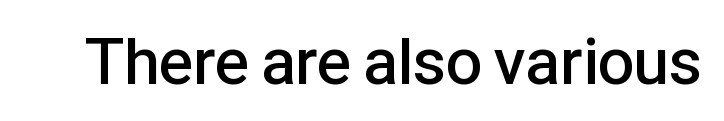
Q: Is the text bold? A: Semi-bold.
Q: Is the text italic (slanted)? A: No, it is upright.
Q: Is the typeface a serif or a sans-serif typeface? A: Sans-serif.
Q: Is the text underlined? A: No.
Q: Is the spacing between letters normal or unusually wide? A: Normal.
Q: Width (condensed, normal, or wide)? A: Normal.
Q: Stroke contrast? A: Low.
Q: x-height? A: Medium.
Q: Monospaced? A: No.
